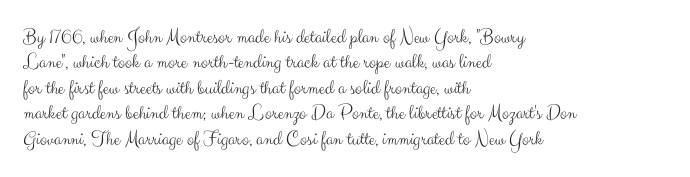
Q: Is the text bold? A: No.
Q: Is the text italic (slanted)? A: Yes.
Q: Is the text underlined? A: No.
Q: How is the paragraph aligned? A: Left-aligned.
Q: Is the spacing between letters normal or unusually wide? A: Normal.
